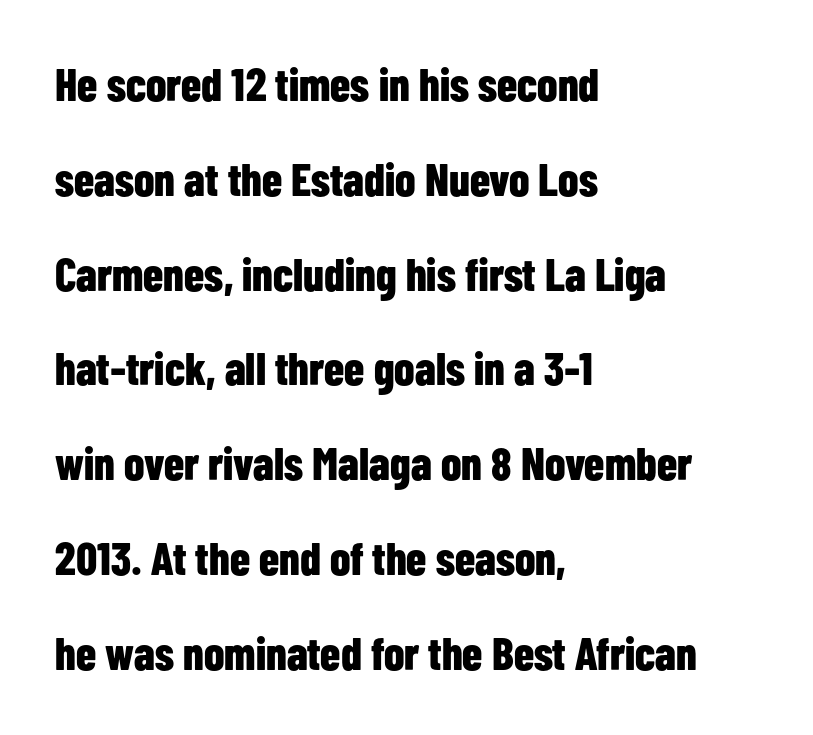
Notice how the stems are strictly vertical — no italics here. Check the space under the baseline: it is left empty. What weight is shown? A full bold with thick strokes. Words appear dense and cohesive because spacing is normal. No feet cap the strokes, marking this as sans-serif type.
